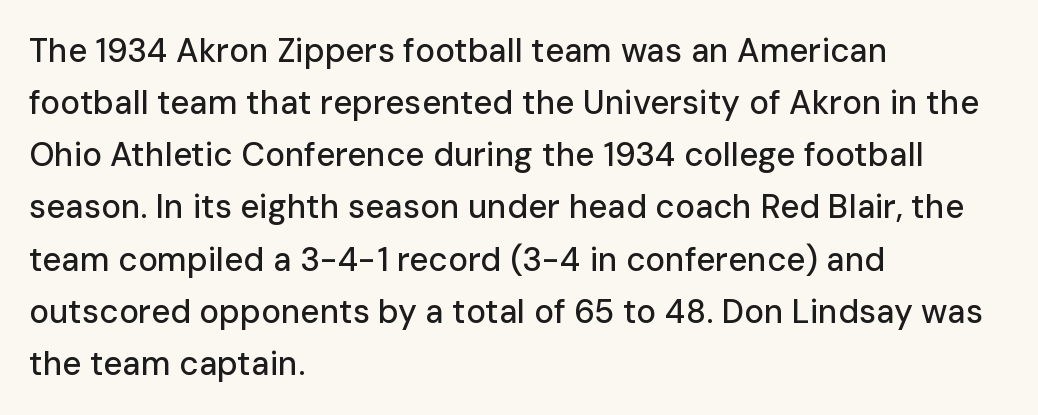
Q: Is the text italic (slanted)? A: No, it is upright.
Q: Is the typeface a serif or a sans-serif typeface? A: Sans-serif.
Q: Is the text underlined? A: No.
Q: How is the paragraph aligned? A: Left-aligned.
Q: Is the spacing between letters normal or unusually wide? A: Normal.
Q: Is the spacing between lines tight, normal or loose? A: Normal.
Q: Width (condensed, normal, or wide)? A: Normal.
Q: Stroke contrast? A: Low.
Q: x-height? A: Medium.
Q: Monospaced? A: No.
